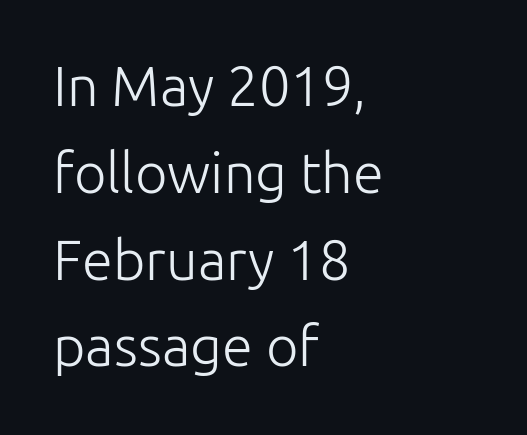
{"serif": "no", "italic": "no", "bold": "no", "weight": "light", "width": "normal", "stroke_contrast": "low", "x_height": "medium", "monospaced": "no", "underline": "no", "align": "left", "line_spacing": "normal", "line_spacing_ratio": 1.55, "letter_spacing": "normal", "letter_spacing_em": 0.0, "glyph_px": 56}
